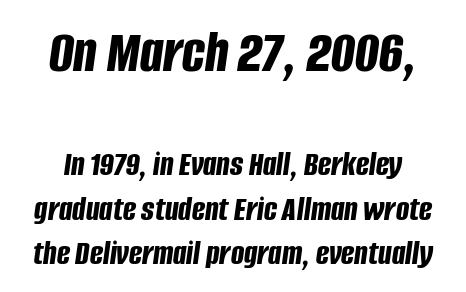
{"italic": "yes", "lean": "right", "slant_degrees": 8, "bold": "yes", "weight": "bold", "width": "condensed", "stroke_contrast": "low", "x_height": "large", "monospaced": "no", "underline": "no", "align": "center", "line_spacing": "normal", "line_spacing_ratio": 1.28, "letter_spacing": "normal", "letter_spacing_em": 0.0, "larger_block": "first", "size_ratio": 1.74, "glyph_px": 61}
